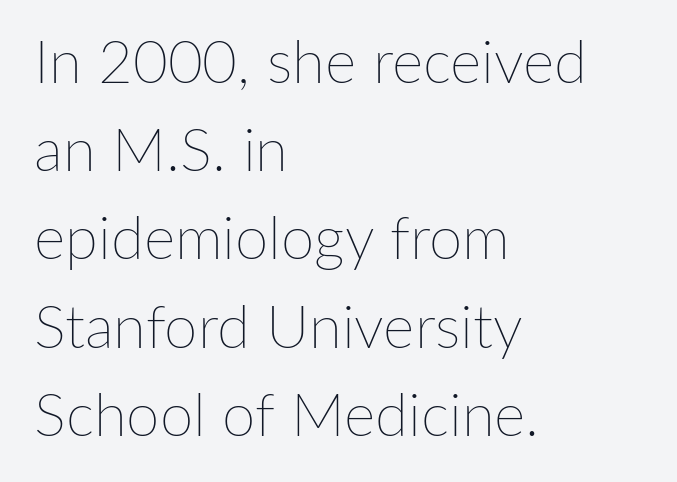
{"italic": "no", "bold": "no", "weight": "thin", "width": "normal", "stroke_contrast": "low", "x_height": "medium", "monospaced": "no", "underline": "no", "align": "left", "line_spacing": "normal", "line_spacing_ratio": 1.47, "letter_spacing": "normal", "letter_spacing_em": 0.0, "glyph_px": 60}
